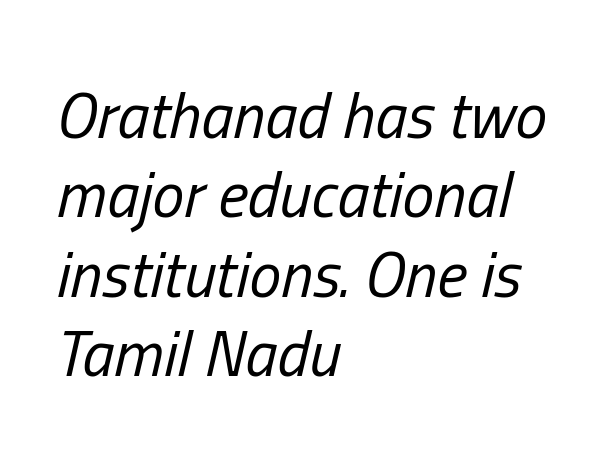
The image shows 64 px regular-weight, condensed type, italic (leaning right); set left-aligned, line spacing 1.24x, normal letter spacing, not underlined; low stroke contrast and a medium x-height.
